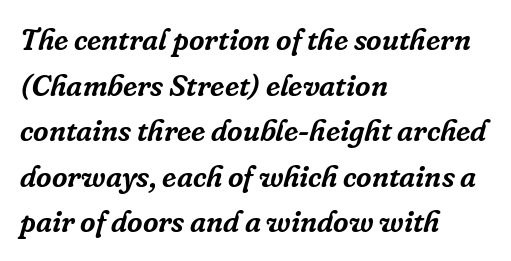
How would I describe the line gaps? Plain and ordinary. Horizontally, the lines are justified to the leading edge only. You can tell it's italic because the verticals aren't actually vertical. This sample has the flowing, uneven cadence of proportional lettering. Little horizontal feet cap the strokes, marking this as serif type. The horizontal fit of the characters is conventional and even.
